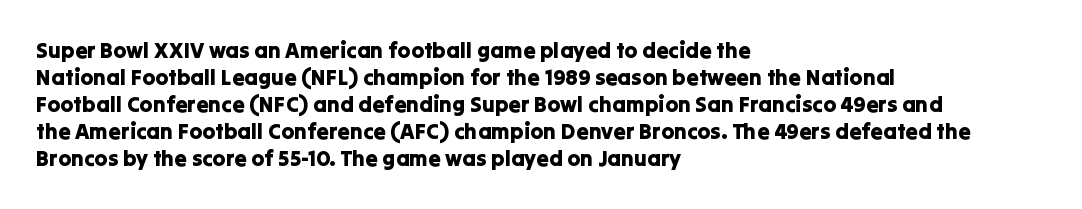
Q: Is the text italic (slanted)? A: No, it is upright.
Q: Is the text underlined? A: No.
Q: How is the paragraph aligned? A: Left-aligned.
Q: Is the spacing between letters normal or unusually wide? A: Normal.
